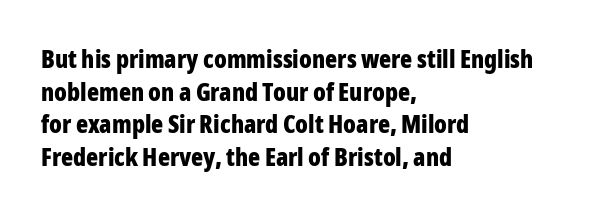
{"italic": "no", "bold": "yes", "underline": "no", "align": "left", "line_spacing": "normal", "line_spacing_ratio": 1.31, "letter_spacing": "normal", "letter_spacing_em": 0.0, "glyph_px": 25}
